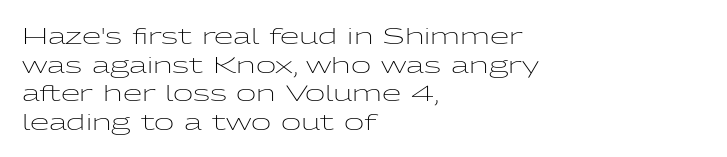
The image shows 22 px text type, upright; set left-aligned, normal line spacing (1.3x), normal letter spacing, not underlined.
